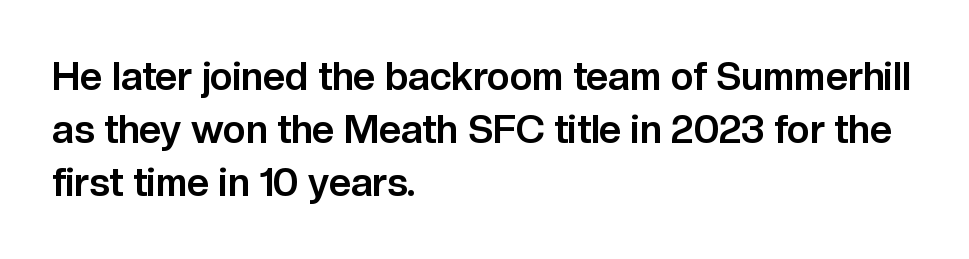
Q: Is the text bold? A: Yes.
Q: Is the text italic (slanted)? A: No, it is upright.
Q: Is the typeface a serif or a sans-serif typeface? A: Sans-serif.
Q: Is the text underlined? A: No.
Q: How is the paragraph aligned? A: Left-aligned.
Q: Is the spacing between letters normal or unusually wide? A: Normal.
Q: Is the spacing between lines tight, normal or loose? A: Normal.
Q: Width (condensed, normal, or wide)? A: Normal.
Q: Stroke contrast? A: Low.
Q: x-height? A: Medium.
Q: Monospaced? A: No.
